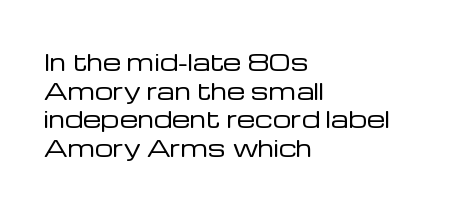
The image shows 23 px text type, upright; set left-aligned, normal line spacing (1.25x), normal letter spacing, not underlined.
